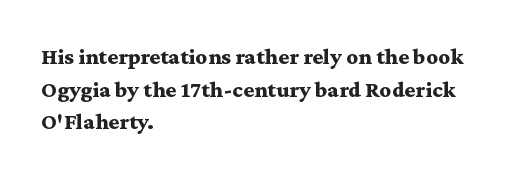
{"italic": "no", "bold": "yes", "underline": "no", "align": "left", "line_spacing": "normal", "line_spacing_ratio": 1.42, "letter_spacing": "normal", "letter_spacing_em": 0.0, "glyph_px": 23}
